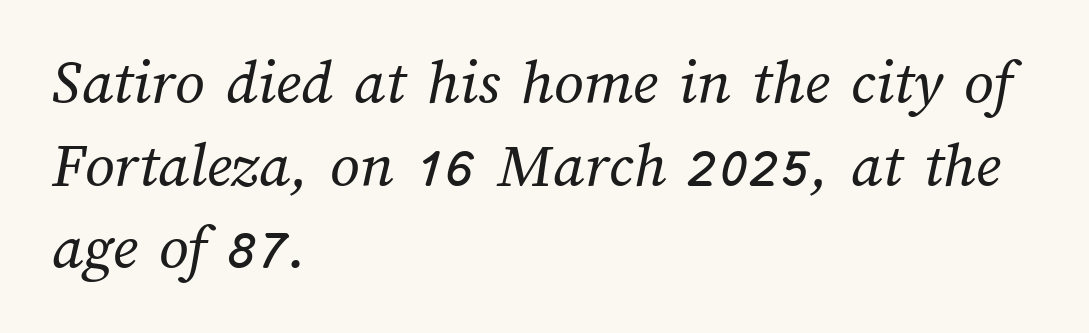
{"bold": "no", "weight": "regular", "width": "normal", "stroke_contrast": "medium", "x_height": "medium", "monospaced": "no", "underline": "no", "align": "left", "line_spacing": "normal", "line_spacing_ratio": 1.27, "letter_spacing": "normal", "letter_spacing_em": 0.0, "glyph_px": 65}
